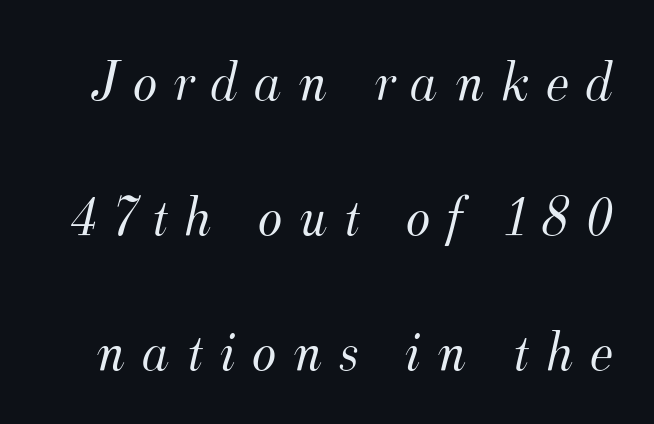
The image shows 58 px light serif type, italic (leaning right); set loose line spacing (2.33x), unusually wide letter spacing (+0.28 em), not underlined; medium stroke contrast and a small x-height.
